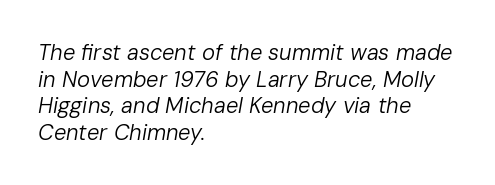
The gap between lines stays unmarked. Look at the tracking — it's just the regular setting, nothing added. Weight: in the light-to-regular range. This is oblique type, the kind used for emphasis or titles. The text block is weighted toward the left margin, trailing off unevenly rightward.
